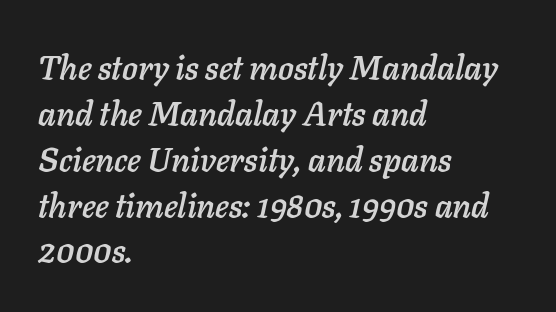
Q: Is the text italic (slanted)? A: Yes, it leans right by about 11 degrees.
Q: Is the text underlined? A: No.
Q: How is the paragraph aligned? A: Left-aligned.
Q: Is the spacing between letters normal or unusually wide? A: Normal.
Q: Is the spacing between lines tight, normal or loose? A: Normal.
Q: Width (condensed, normal, or wide)? A: Normal.
Q: Stroke contrast? A: Low.
Q: x-height? A: Medium.
Q: Monospaced? A: No.
